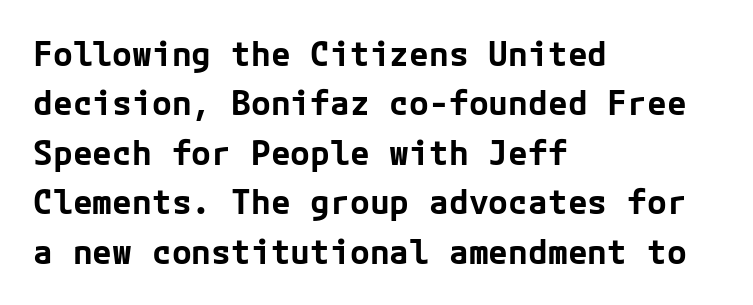
Just letters on the line, the space beneath them empty. Regarding serifs, this sample does without them. The passage shown stacks its lines at a standard gap. Alignment: flush left.
